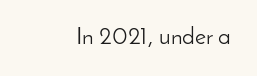
Q: Is the text bold? A: No.
Q: Is the text italic (slanted)? A: No, it is upright.
Q: Is the text underlined? A: No.
Q: Is the spacing between letters normal or unusually wide? A: Normal.
